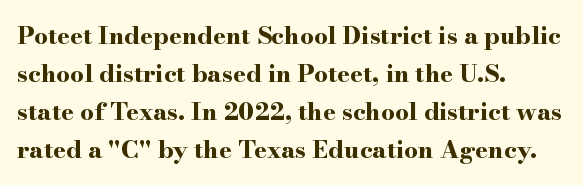
{"italic": "no", "bold": "yes", "underline": "no", "align": "left", "line_spacing": "normal", "line_spacing_ratio": 1.58, "letter_spacing": "normal", "letter_spacing_em": 0.0, "glyph_px": 24}
